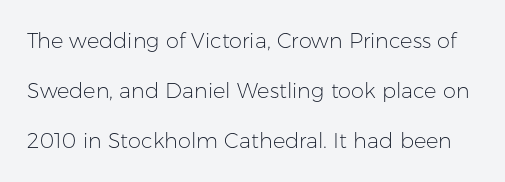
{"italic": "no", "bold": "no", "underline": "no", "line_spacing": "loose", "line_spacing_ratio": 2.39, "letter_spacing": "normal", "letter_spacing_em": 0.0, "glyph_px": 21}
